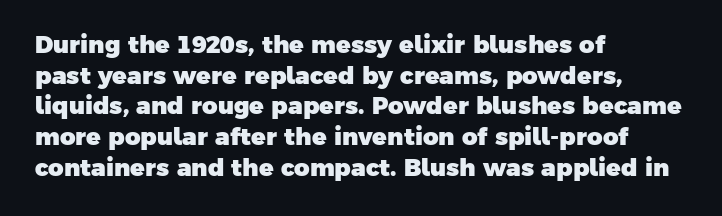
Line starts are locked; line ends wander. Underlining? Definitely not there. Is there much room between lines? A standard amount, neither cramped nor airy. You'd pick this weight for a headline — it's a proper bold.
